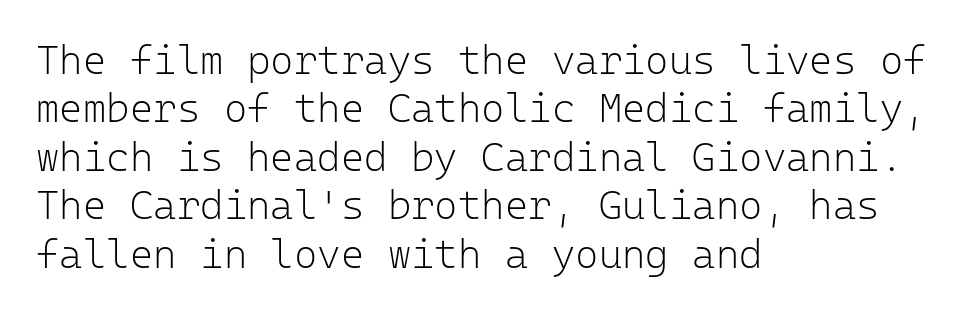
The image shows 40 px light sans-serif type, upright, monospaced; set left-aligned, line spacing 1.21x, normal letter spacing, not underlined; low stroke contrast and a medium x-height.
